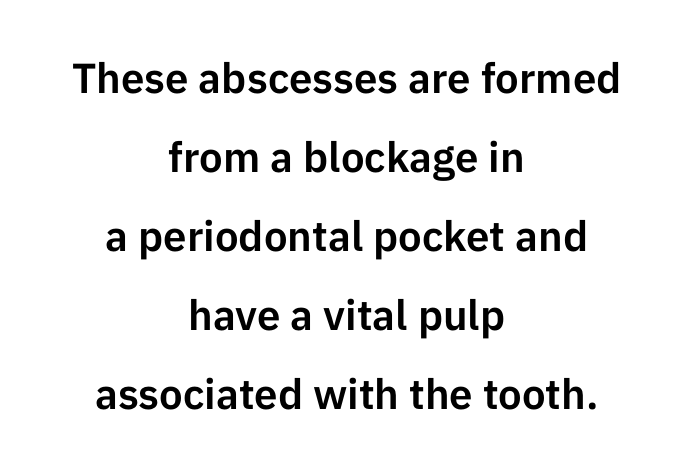
Spacing verdict: proportional, widths tailored to each character. The face used here is a sans, in the tradition of grotesques and geometrics. The words here are not underlined. Tracking here is standard; glyphs follow each other at the usual distance. Ascenders rise straight up at ninety degrees. The rendering positions every line midway between the sides.
